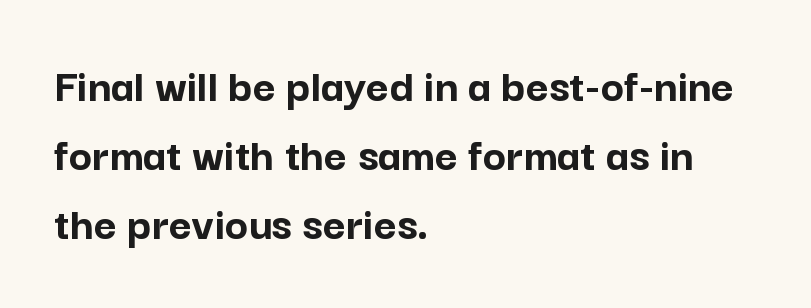
Q: Is the text bold? A: Yes.
Q: Is the text italic (slanted)? A: No, it is upright.
Q: Is the typeface a serif or a sans-serif typeface? A: Sans-serif.
Q: Is the text underlined? A: No.
Q: How is the paragraph aligned? A: Left-aligned.
Q: Is the spacing between letters normal or unusually wide? A: Normal.
Q: Is the spacing between lines tight, normal or loose? A: Normal.
Q: Width (condensed, normal, or wide)? A: Normal.
Q: Stroke contrast? A: Low.
Q: x-height? A: Medium.
Q: Monospaced? A: No.
